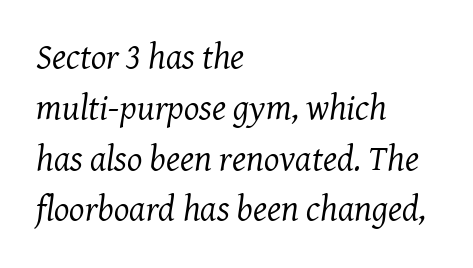
Q: Is the text bold? A: No.
Q: Is the text italic (slanted)? A: Yes, it leans right by about 8 degrees.
Q: Is the typeface a serif or a sans-serif typeface? A: Serif.
Q: Is the text underlined? A: No.
Q: How is the paragraph aligned? A: Left-aligned.
Q: Is the spacing between letters normal or unusually wide? A: Normal.
Q: Is the spacing between lines tight, normal or loose? A: Normal.
Q: Width (condensed, normal, or wide)? A: Normal.
Q: Stroke contrast? A: Medium.
Q: x-height? A: Medium.
Q: Monospaced? A: No.
